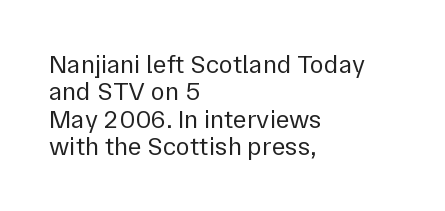
Q: Is the text bold? A: No.
Q: Is the text italic (slanted)? A: No, it is upright.
Q: Is the text underlined? A: No.
Q: How is the paragraph aligned? A: Left-aligned.
Q: Is the spacing between letters normal or unusually wide? A: Normal.
Q: Is the spacing between lines tight, normal or loose? A: Tight.
